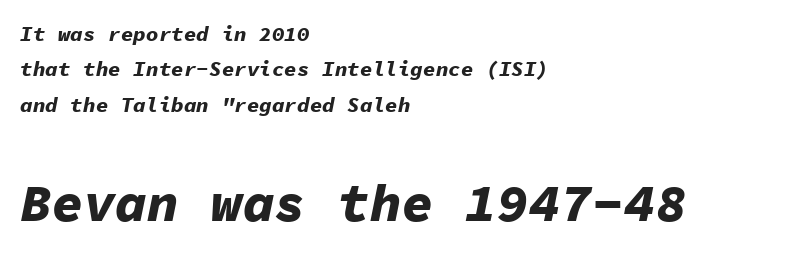
Q: Is the text bold? A: Yes.
Q: Is the text italic (slanted)? A: Yes, it leans right by about 11 degrees.
Q: Is the text underlined? A: No.
Q: How is the paragraph aligned? A: Left-aligned.
Q: Is the spacing between letters normal or unusually wide? A: Normal.
Q: Is the spacing between lines tight, normal or loose? A: Normal.
Q: Which block of text is set in a larger size, the first (top) or the second (bottom)? A: The second (bottom) one.
Q: Width (condensed, normal, or wide)? A: Normal.
Q: Stroke contrast? A: Low.
Q: x-height? A: Medium.
Q: Monospaced? A: Yes.
